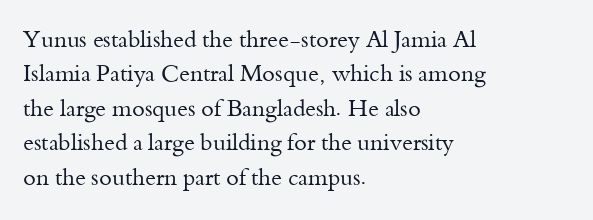
{"italic": "no", "bold": "no", "underline": "no", "align": "left", "line_spacing": "normal", "line_spacing_ratio": 1.5, "letter_spacing": "normal", "letter_spacing_em": 0.0, "glyph_px": 23}
